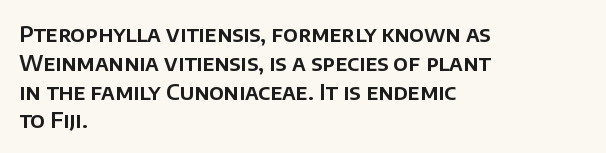
The image shows 22 px text type, upright; set left-aligned, normal line spacing (1.31x), normal letter spacing, not underlined.
